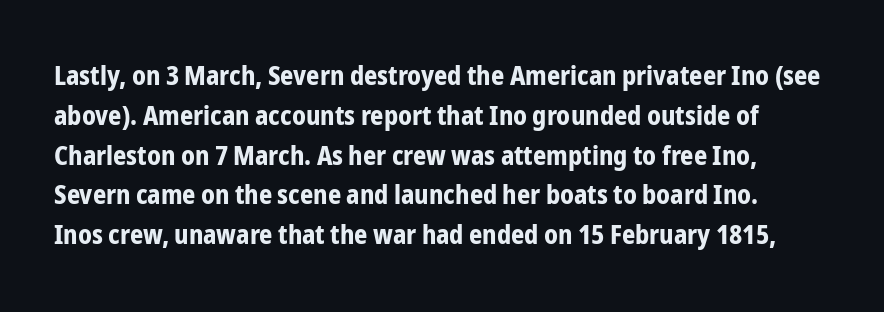
This sample uses an upright cut, with every glyph sitting square on the baseline. Emphasis by weight is at full strength: bold. The rows are spaced the way most documents space them. The glyphs are unaccompanied by any horizontal stroke below them. You could call the tracking neutral — neither tight nor loose.
